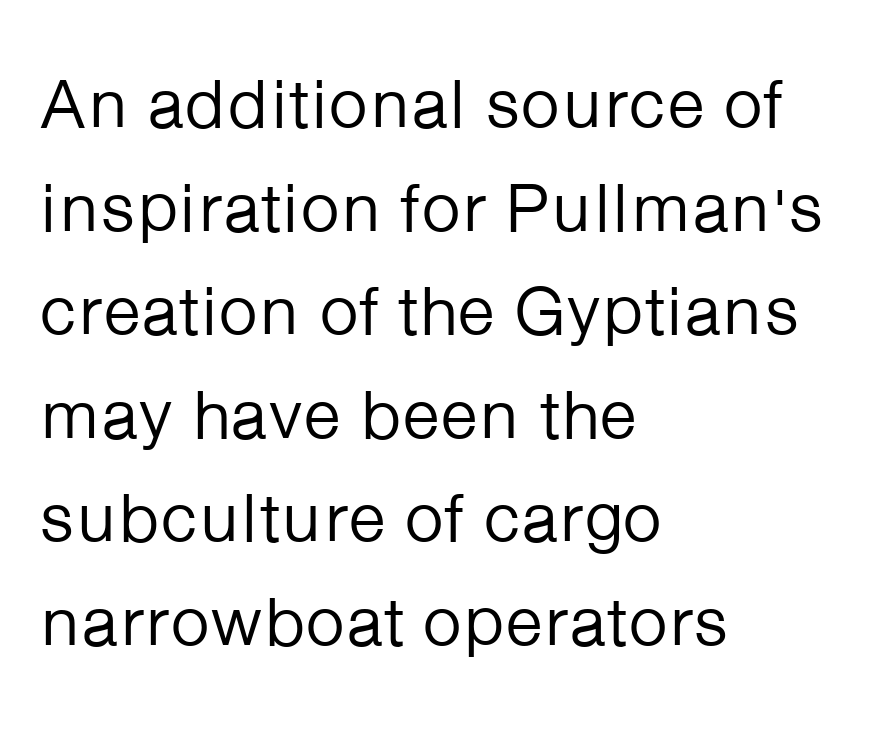
These glyphs show unthickened strokes, regular width or finer. The line-height multiplier appears to be the usual default. Stroke terminals: plain, sans-serif. Varying glyph widths throughout — classic text-font behaviour. The passage is arranged the way most books set body copy — flush left. Quick note: underline off.
